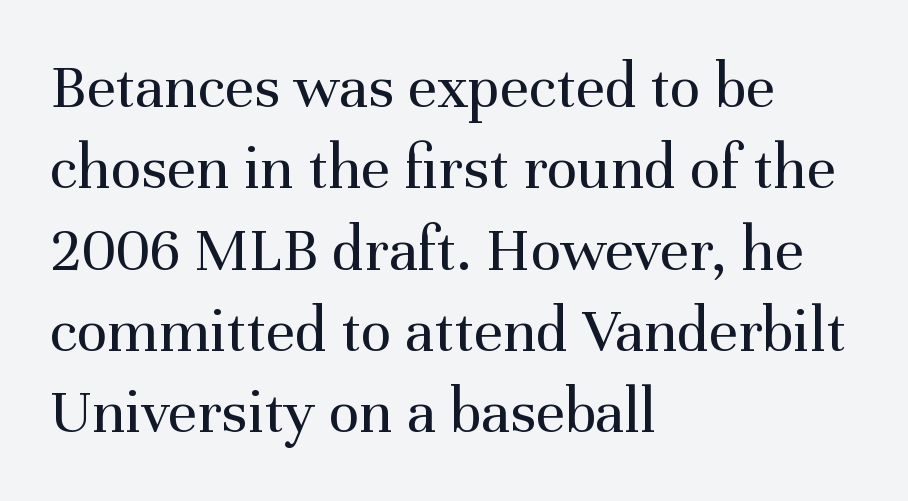
This is serif lettering, the kind often seen in printed books. No extra tracking has been applied to these lines. The font sits on the lighter half of the weight spectrum, regular included. A clean baseline with only descenders dipping below it. The paragraph shown leans on its left margin. Baseline-to-baseline distance is the conventional proportion of letter height.
